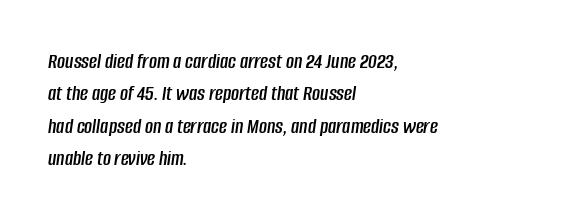
Q: Is the text italic (slanted)? A: Yes, it leans right by about 8 degrees.
Q: Is the text underlined? A: No.
Q: How is the paragraph aligned? A: Left-aligned.
Q: Is the spacing between letters normal or unusually wide? A: Normal.
Q: Is the spacing between lines tight, normal or loose? A: Normal.
